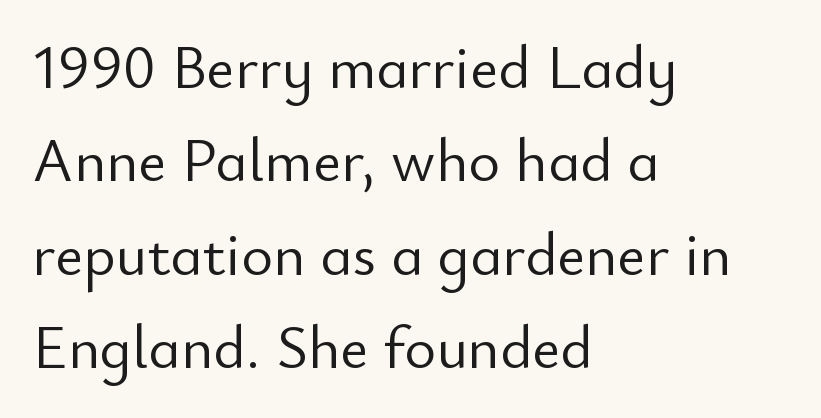
Q: Is the text bold? A: No.
Q: Is the text italic (slanted)? A: No, it is upright.
Q: Is the typeface a serif or a sans-serif typeface? A: Sans-serif.
Q: Is the text underlined? A: No.
Q: How is the paragraph aligned? A: Left-aligned.
Q: Is the spacing between letters normal or unusually wide? A: Normal.
Q: Is the spacing between lines tight, normal or loose? A: Normal.
Q: Width (condensed, normal, or wide)? A: Normal.
Q: Stroke contrast? A: Low.
Q: x-height? A: Small.
Q: Monospaced? A: No.
